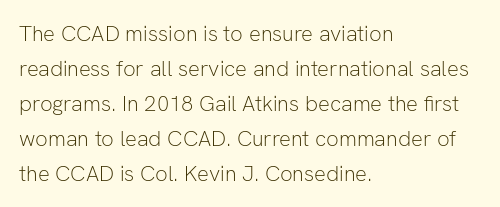
{"italic": "no", "bold": "no", "underline": "no", "align": "left", "line_spacing": "normal", "line_spacing_ratio": 1.59, "letter_spacing": "normal", "letter_spacing_em": 0.0, "glyph_px": 22}
